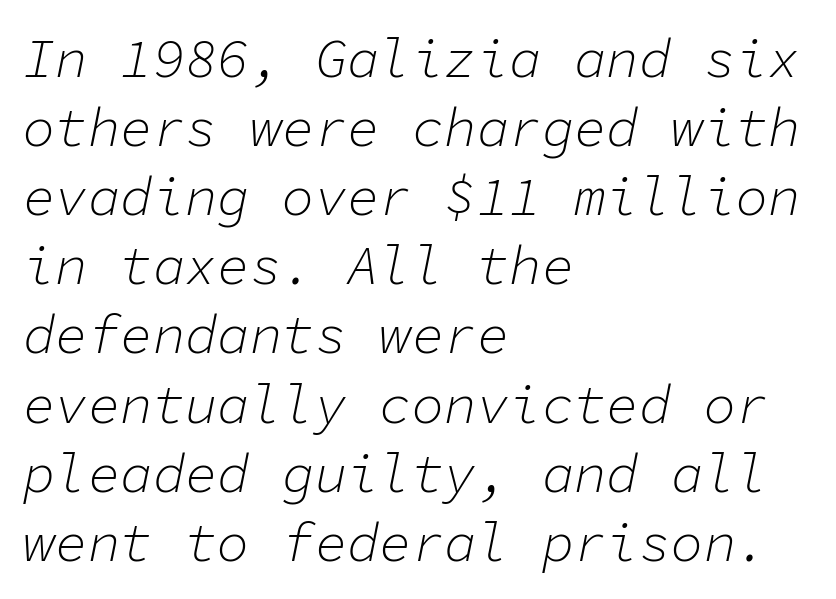
The image shows 54 px light type, italic (leaning right), monospaced; set left-aligned, normal line spacing (1.28x), normal letter spacing, not underlined; low stroke contrast and a medium x-height.
